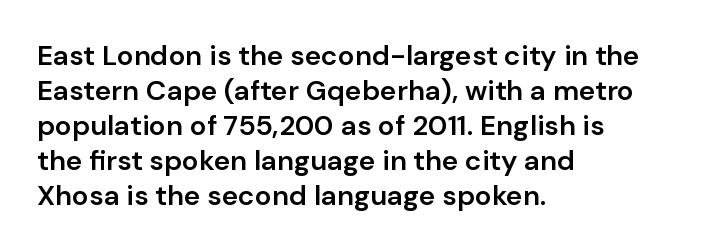
The image shows 28 px semibold sans-serif type, upright; set left-aligned, normal line spacing (1.25x), normal letter spacing, not underlined; low stroke contrast and a medium x-height.
